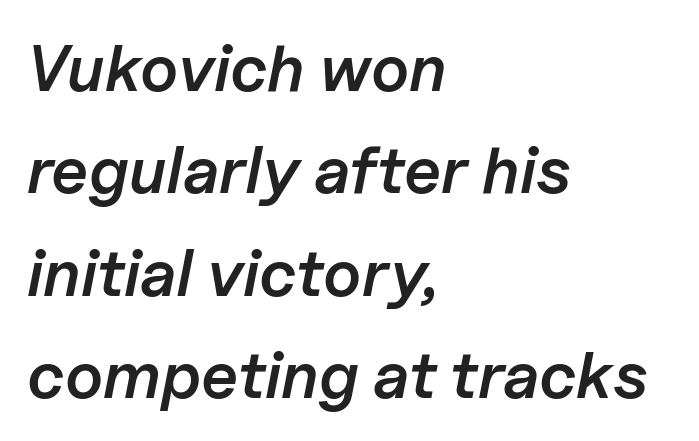
{"italic": "yes", "lean": "right", "slant_degrees": 11, "bold": "semi", "weight": "semibold", "width": "normal", "stroke_contrast": "low", "x_height": "medium", "monospaced": "no", "underline": "no", "align": "left", "line_spacing": "normal", "line_spacing_ratio": 1.55, "letter_spacing": "normal", "letter_spacing_em": 0.0, "glyph_px": 66}
